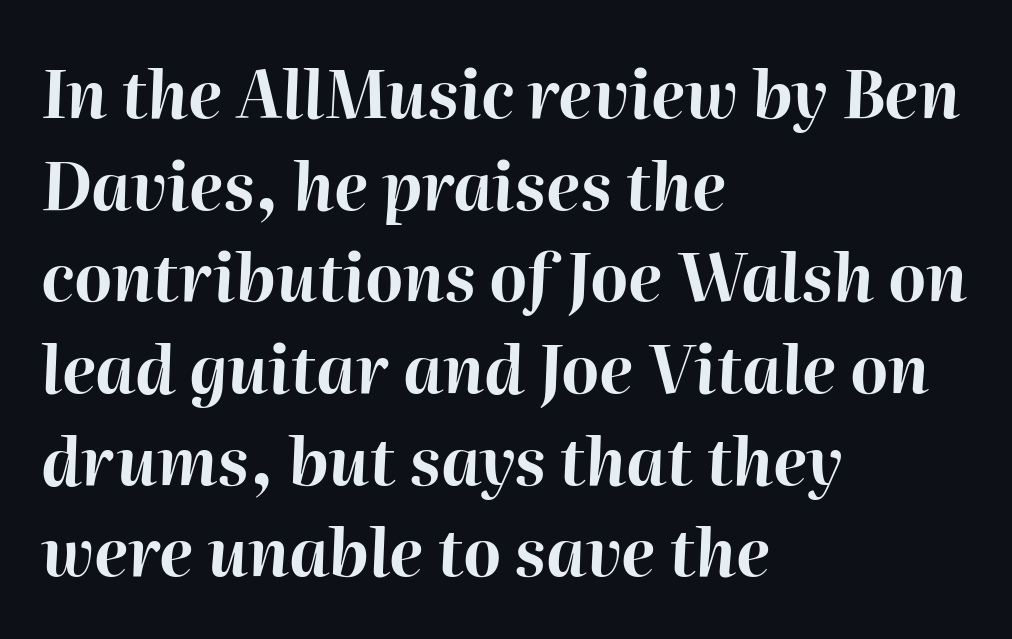
Q: Is the text bold? A: Yes.
Q: Is the text italic (slanted)? A: Yes, it leans right by about 2 degrees.
Q: Is the text underlined? A: No.
Q: How is the paragraph aligned? A: Left-aligned.
Q: Is the spacing between letters normal or unusually wide? A: Normal.
Q: Is the spacing between lines tight, normal or loose? A: Normal.
Q: Width (condensed, normal, or wide)? A: Normal.
Q: Stroke contrast? A: High.
Q: x-height? A: Medium.
Q: Monospaced? A: No.
